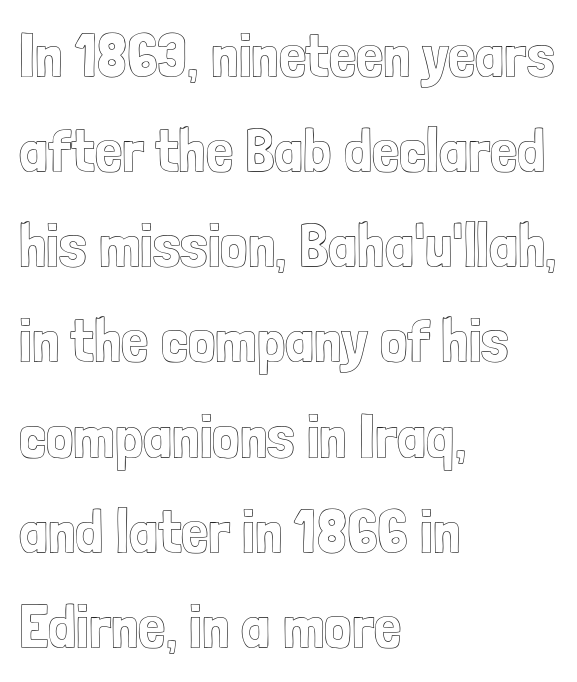
{"italic": "no", "width": "condensed", "x_height": "medium", "monospaced": "no", "underline": "no", "align": "left", "line_spacing": "normal", "line_spacing_ratio": 1.56, "letter_spacing": "normal", "letter_spacing_em": 0.0, "glyph_px": 61}
